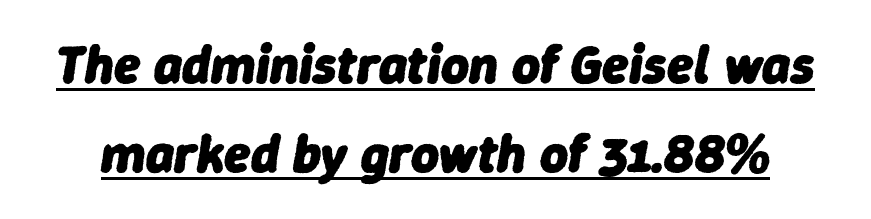
It's the slanting kind of type. Proportional: the letters do not fall into vertical columns. The horizontal fit of the characters is conventional and even. Stroke thickness is high; the sample reads as a true bold.
